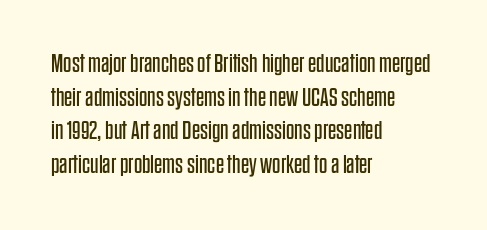
Q: Is the text bold? A: No.
Q: Is the text italic (slanted)? A: No, it is upright.
Q: Is the text underlined? A: No.
Q: How is the paragraph aligned? A: Left-aligned.
Q: Is the spacing between letters normal or unusually wide? A: Normal.
Q: Is the spacing between lines tight, normal or loose? A: Normal.
